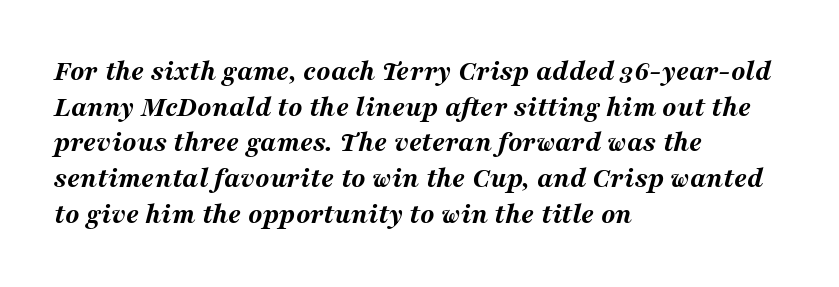
Emphasis-style slanted type is in use. The typesetter chose a ragged-right arrangement here. Lines of text with bare space underneath. Is this a fixed-width face? No — the glyphs have proportional, varying widths. Emphasis by weight is at full strength: bold.
